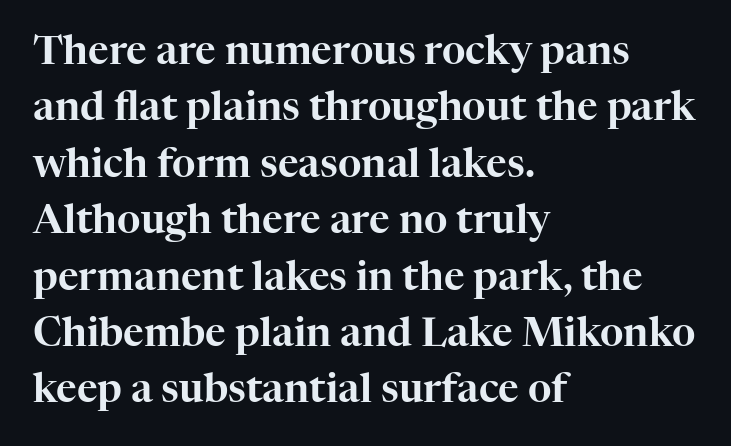
The image shows 40 px serif type, upright; set left-aligned, normal line spacing (1.41x), normal letter spacing, not underlined; high stroke contrast and a medium x-height.
